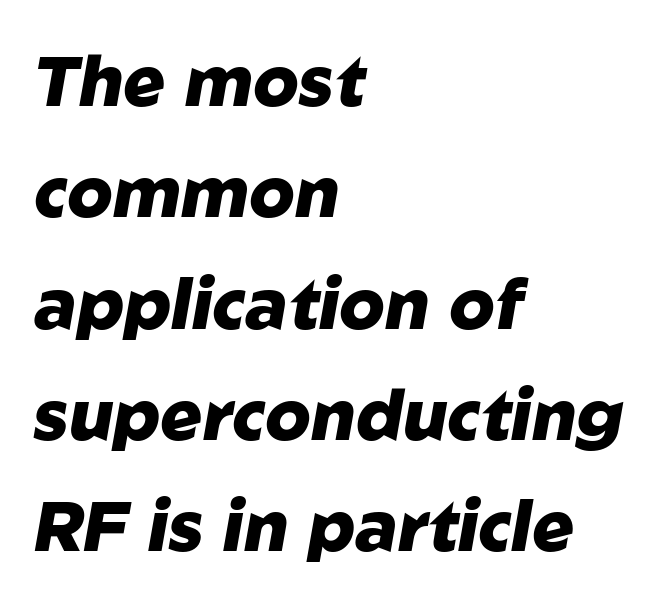
The baseline area is clear. Style check: oblique. Baseline-to-baseline distance is the conventional proportion of letter height. Every row of glyphs begins at an identical x-position on the left. Is the type bold? Yes — the strokes are clearly thick and heavy. Spacing verdict: proportional, widths tailored to each character.
